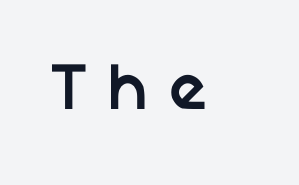
Q: Is the text bold? A: Yes.
Q: Is the typeface a serif or a sans-serif typeface? A: Sans-serif.
Q: Is the text underlined? A: No.
Q: Is the spacing between letters normal or unusually wide? A: Unusually wide.
Q: Width (condensed, normal, or wide)? A: Normal.
Q: Stroke contrast? A: Low.
Q: x-height? A: Medium.
